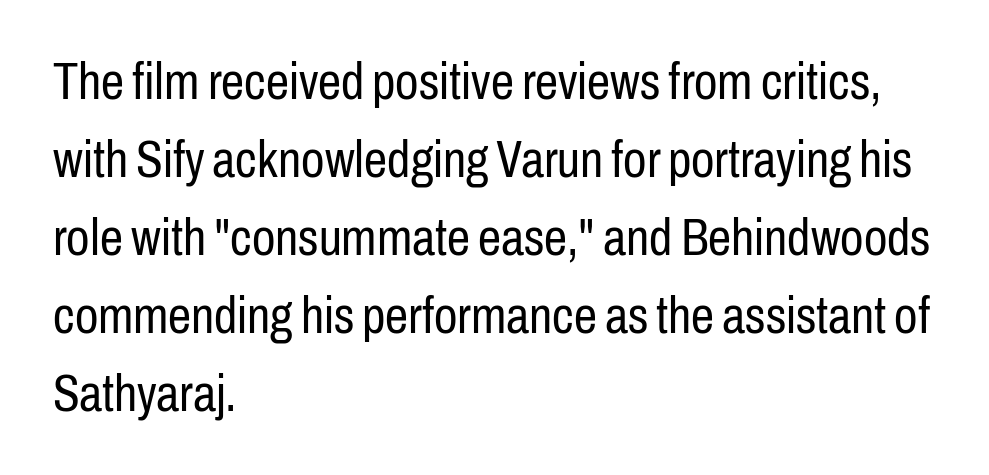
Q: Is the text bold? A: No.
Q: Is the text italic (slanted)? A: No, it is upright.
Q: Is the typeface a serif or a sans-serif typeface? A: Sans-serif.
Q: Is the text underlined? A: No.
Q: How is the paragraph aligned? A: Left-aligned.
Q: Is the spacing between letters normal or unusually wide? A: Normal.
Q: Is the spacing between lines tight, normal or loose? A: Normal.
Q: Width (condensed, normal, or wide)? A: Condensed.
Q: Stroke contrast? A: Low.
Q: x-height? A: Medium.
Q: Monospaced? A: No.
